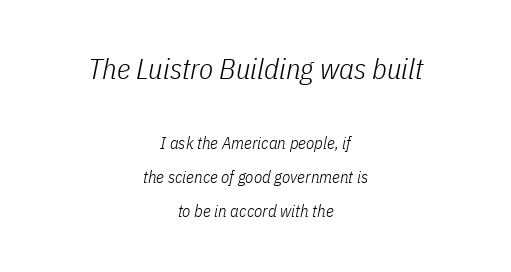
The image shows 29 px light, condensed type, italic (leaning right); set centered, loose line spacing (2.02x), normal letter spacing, not underlined; the first (top) block is 1.71x larger; low stroke contrast and a medium x-height.
